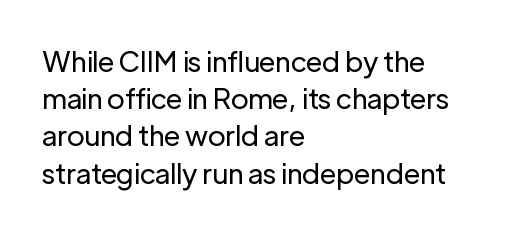
The image shows 28 px regular-weight sans-serif type, upright; set left-aligned, normal line spacing (1.33x), normal letter spacing, not underlined; low stroke contrast and a medium x-height.
